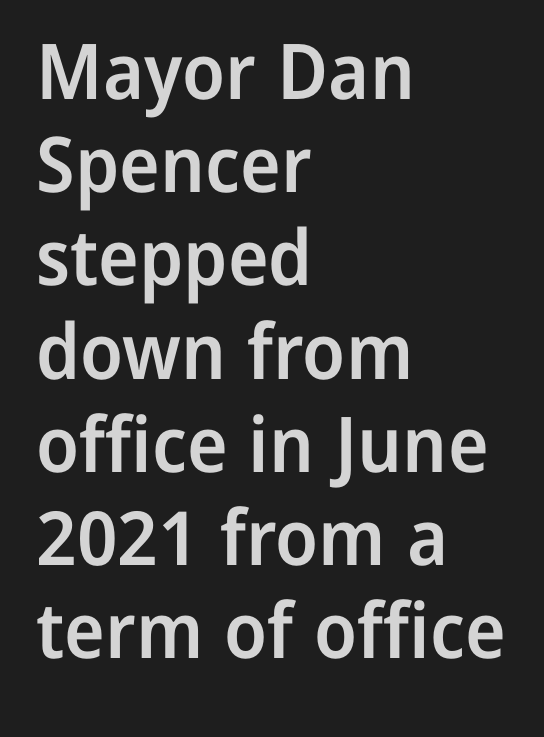
The rendering uses natural spacing where letterforms have individual widths. This is the in-between weight designers call semibold or demi. Nothing unusual about the tracking: characters are spaced as the font intends. This sample is left-justified, so line endings fall wherever the words run out. Nothing sits at the stroke ends, so this counts as sans-serif. The letters stand upright; this is a roman face.
